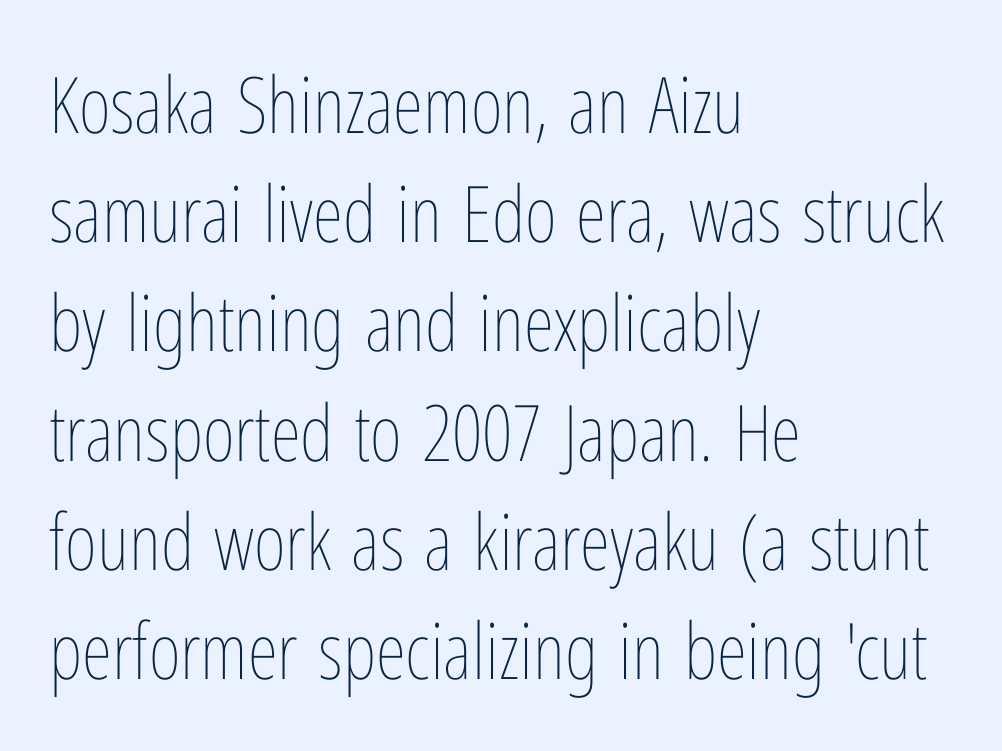
Q: Is the text bold? A: No.
Q: Is the text italic (slanted)? A: No, it is upright.
Q: Is the text underlined? A: No.
Q: How is the paragraph aligned? A: Left-aligned.
Q: Is the spacing between letters normal or unusually wide? A: Normal.
Q: Is the spacing between lines tight, normal or loose? A: Normal.
Q: Width (condensed, normal, or wide)? A: Condensed.
Q: Stroke contrast? A: Low.
Q: x-height? A: Medium.
Q: Monospaced? A: No.
